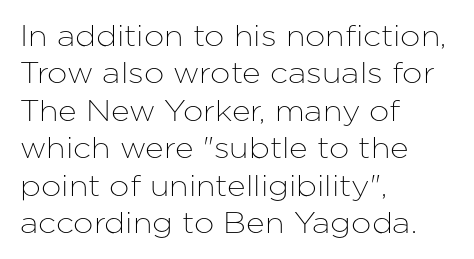
{"serif": "no", "italic": "no", "width": "normal", "stroke_contrast": "low", "x_height": "medium", "monospaced": "no", "underline": "no", "align": "left", "line_spacing": "normal", "line_spacing_ratio": 1.29, "letter_spacing": "normal", "letter_spacing_em": 0.0, "glyph_px": 29}
